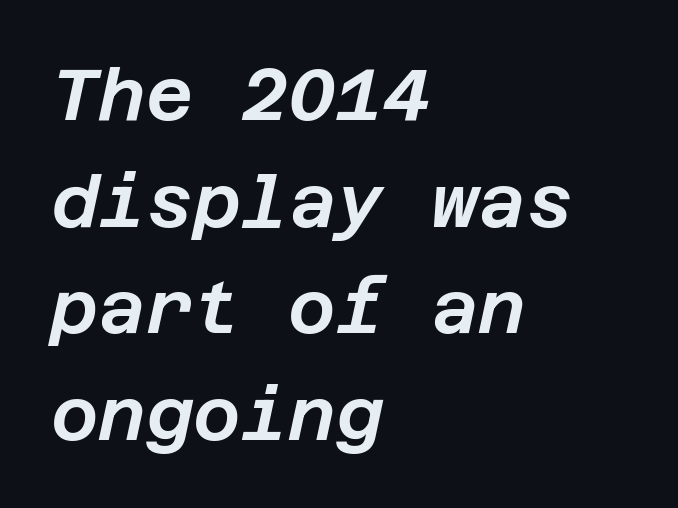
{"italic": "yes", "lean": "right", "slant_degrees": 12, "width": "normal", "stroke_contrast": "low", "x_height": "large", "underline": "no", "align": "left", "line_spacing": "normal", "line_spacing_ratio": 1.46, "letter_spacing": "normal", "letter_spacing_em": 0.0, "glyph_px": 73}
